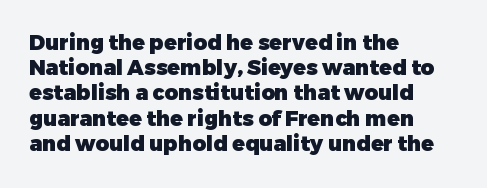
Q: Is the text bold? A: Yes.
Q: Is the text italic (slanted)? A: No, it is upright.
Q: Is the text underlined? A: No.
Q: How is the paragraph aligned? A: Left-aligned.
Q: Is the spacing between letters normal or unusually wide? A: Normal.
